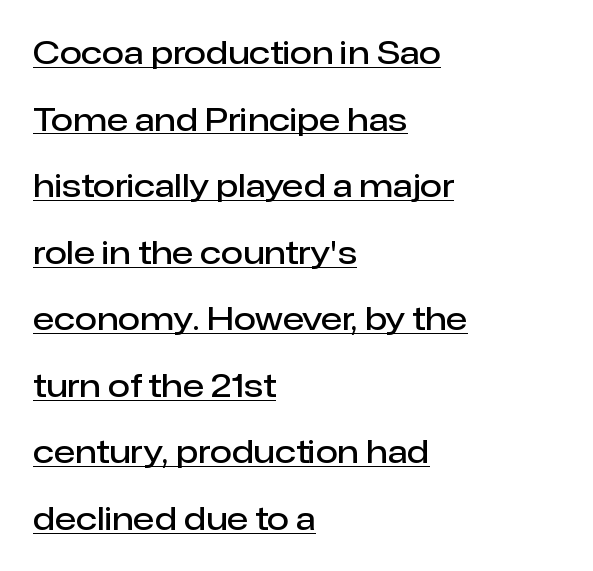
{"serif": "no", "italic": "no", "bold": "semi", "weight": "semibold", "width": "normal", "stroke_contrast": "low", "x_height": "medium", "monospaced": "no", "underline": "yes", "align": "left", "line_spacing": "loose", "line_spacing_ratio": 2.08, "letter_spacing": "normal", "letter_spacing_em": 0.0, "glyph_px": 32}
